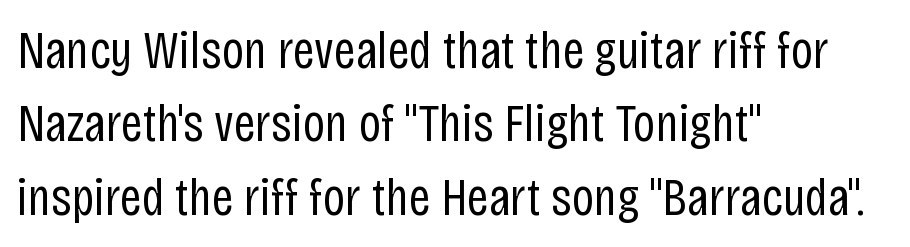
Q: Is the text bold? A: No.
Q: Is the text italic (slanted)? A: No, it is upright.
Q: Is the typeface a serif or a sans-serif typeface? A: Sans-serif.
Q: Is the text underlined? A: No.
Q: How is the paragraph aligned? A: Left-aligned.
Q: Is the spacing between letters normal or unusually wide? A: Normal.
Q: Is the spacing between lines tight, normal or loose? A: Normal.
Q: Width (condensed, normal, or wide)? A: Condensed.
Q: Stroke contrast? A: Low.
Q: x-height? A: Large.
Q: Monospaced? A: No.
